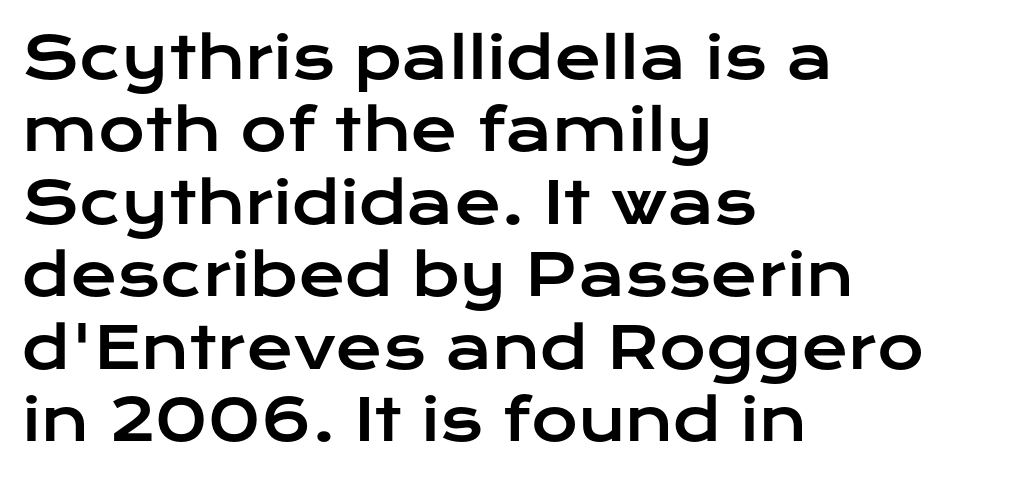
{"serif": "no", "italic": "no", "width": "wide", "stroke_contrast": "low", "x_height": "medium", "monospaced": "no", "underline": "no", "align": "left", "line_spacing": "normal", "line_spacing_ratio": 1.27, "letter_spacing": "normal", "letter_spacing_em": 0.0, "glyph_px": 57}
